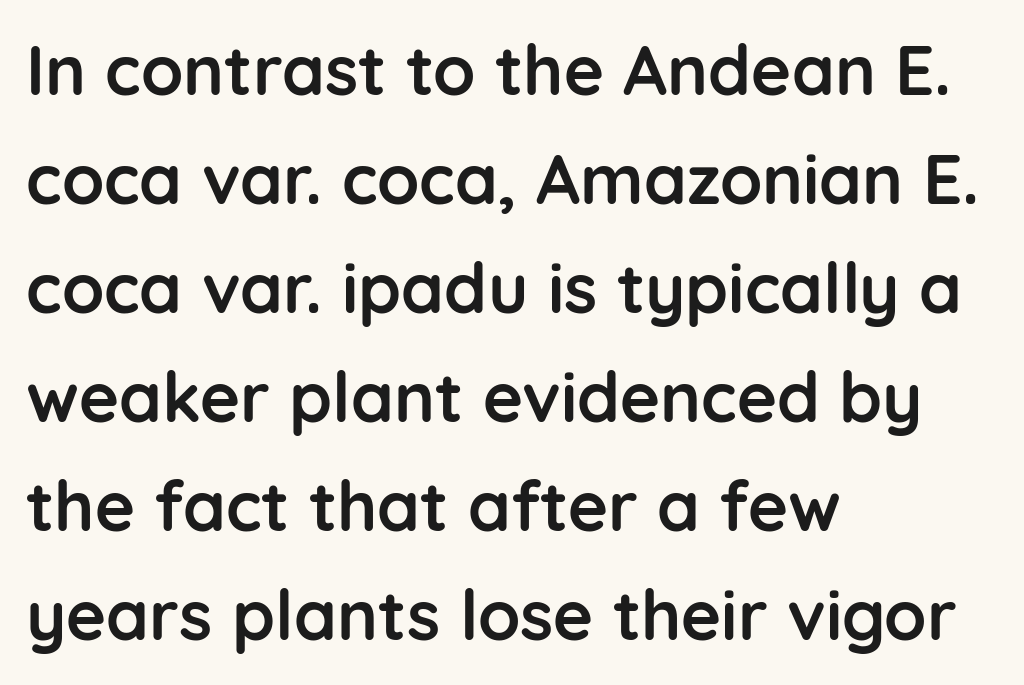
The image shows 69 px semibold sans-serif type, upright; set left-aligned, normal line spacing (1.58x), normal letter spacing, not underlined; low stroke contrast and a medium x-height.
